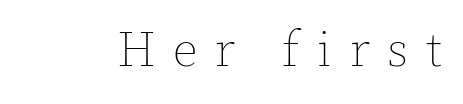
{"italic": "no", "bold": "no", "weight": "thin", "width": "normal", "x_height": "medium", "monospaced": "no", "underline": "no", "letter_spacing": "wide", "letter_spacing_em": 0.36, "glyph_px": 49}
